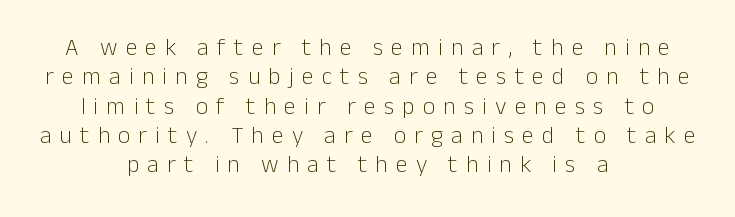
Posture: upright roman. The font sits on the lighter half of the weight spectrum, regular included. Any mark beneath the type? The region is blank. Which margin do the lines hug? Neither — every line sits in the middle. Glyph-to-glyph distance is far greater than everyday printed text.
